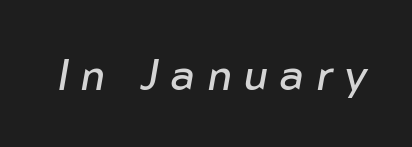
{"italic": "yes", "lean": "right", "slant_degrees": 10, "bold": "no", "weight": "regular", "width": "normal", "stroke_contrast": "low", "x_height": "medium", "monospaced": "no", "underline": "no", "letter_spacing": "wide", "letter_spacing_em": 0.29, "glyph_px": 43}
